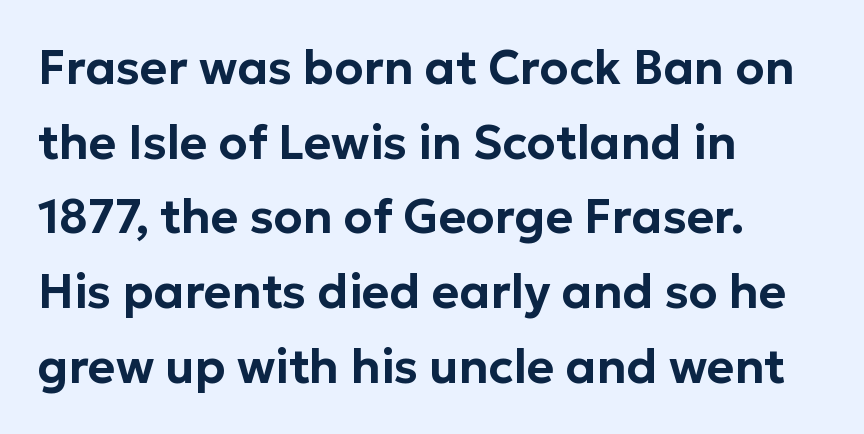
Q: Is the text italic (slanted)? A: No, it is upright.
Q: Is the typeface a serif or a sans-serif typeface? A: Sans-serif.
Q: Is the text underlined? A: No.
Q: How is the paragraph aligned? A: Left-aligned.
Q: Is the spacing between letters normal or unusually wide? A: Normal.
Q: Is the spacing between lines tight, normal or loose? A: Normal.
Q: Width (condensed, normal, or wide)? A: Normal.
Q: Stroke contrast? A: Low.
Q: x-height? A: Medium.
Q: Monospaced? A: No.
